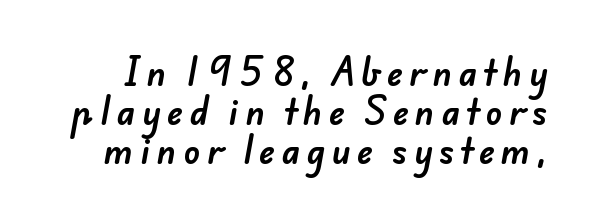
Plain, unruled lines of type. Observe the wide spacing: letters keep a clear distance from each other. Do the characters align in a grid? No, the font is proportional. Stroke terminals: plain, sans-serif.
